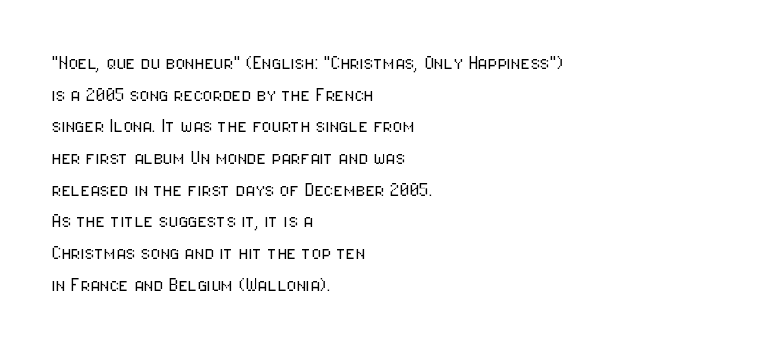
Q: Is the text bold? A: No.
Q: Is the text italic (slanted)? A: No, it is upright.
Q: Is the text underlined? A: No.
Q: How is the paragraph aligned? A: Left-aligned.
Q: Is the spacing between letters normal or unusually wide? A: Normal.
Q: Is the spacing between lines tight, normal or loose? A: Normal.
